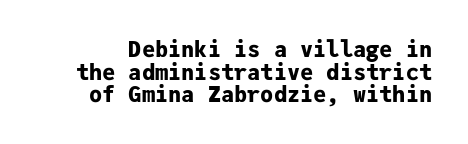
The image shows 22 px bold type, upright; set tight line spacing (1.03x), normal letter spacing, not underlined.
